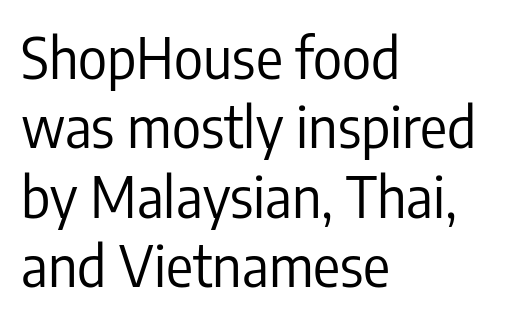
{"serif": "no", "italic": "no", "bold": "no", "weight": "regular", "width": "condensed", "stroke_contrast": "low", "x_height": "medium", "monospaced": "no", "underline": "no", "align": "left", "line_spacing_ratio": 1.24, "letter_spacing": "normal", "letter_spacing_em": 0.0, "glyph_px": 56}
